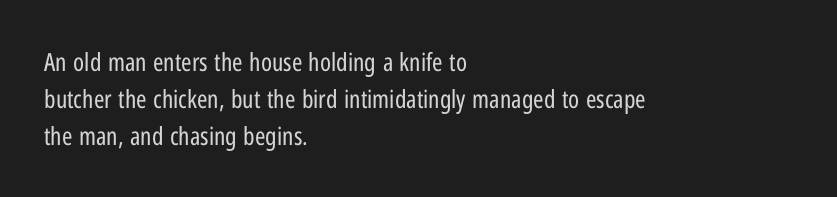
The image shows 25 px text type, upright; set left-aligned, normal line spacing (1.48x), normal letter spacing, not underlined.
